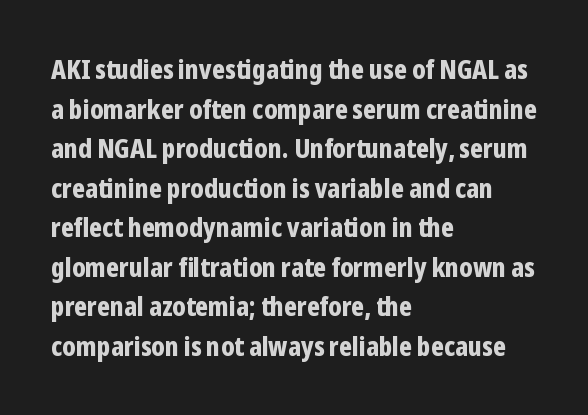
Line spacing here is normal. Words float on clear page, feet unadorned. Each glyph is drawn with heavy, bold strokes. There is no visible air inserted between adjacent glyphs. These lines are set flush left with a ragged right edge. This is roman type, the default non-slanted kind.
